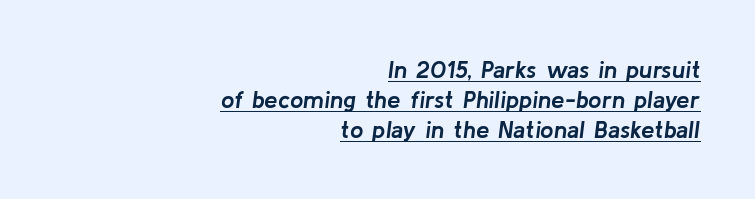
Typesetter's note: full bold, strokes at maximum text heaviness. A typesetter would mark this as italic. In designer terms, the underline attribute is active on this setting. Letter spacing: default. Line spacing here is normal. The lines are quadded right.
